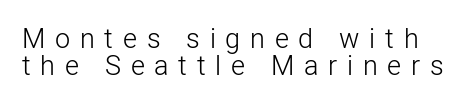
The image shows 27 px text type, upright; set tight line spacing (0.99x), unusually wide letter spacing (+0.36 em), not underlined.
